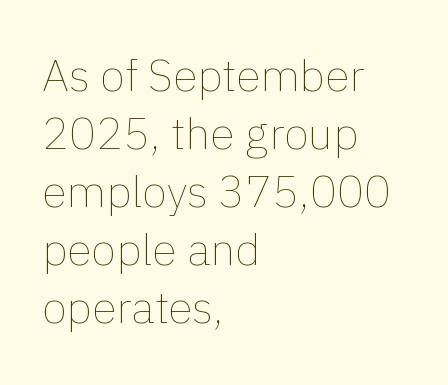
The image shows 45 px thin type, upright; set left-aligned, normal line spacing (1.29x), normal letter spacing, not underlined; low stroke contrast and a medium x-height.
